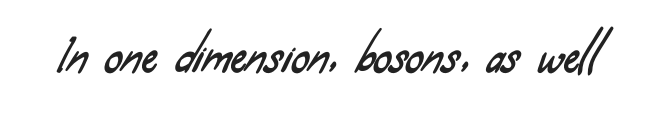
Q: Is the typeface a serif or a sans-serif typeface? A: Sans-serif.
Q: Is the text underlined? A: No.
Q: Is the spacing between letters normal or unusually wide? A: Normal.
Q: Width (condensed, normal, or wide)? A: Condensed.
Q: Stroke contrast? A: Low.
Q: x-height? A: Small.
Q: Monospaced? A: No.
